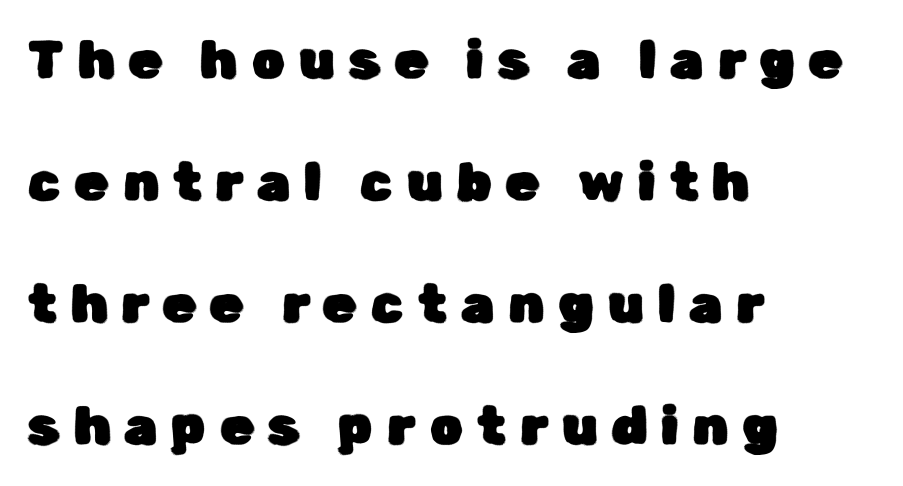
Q: Is the text italic (slanted)? A: No, it is upright.
Q: Is the typeface a serif or a sans-serif typeface? A: Sans-serif.
Q: Is the text underlined? A: No.
Q: How is the paragraph aligned? A: Left-aligned.
Q: Is the spacing between letters normal or unusually wide? A: Unusually wide.
Q: Is the spacing between lines tight, normal or loose? A: Loose.
Q: Width (condensed, normal, or wide)? A: Normal.
Q: Stroke contrast? A: Low.
Q: x-height? A: Medium.
Q: Monospaced? A: No.
